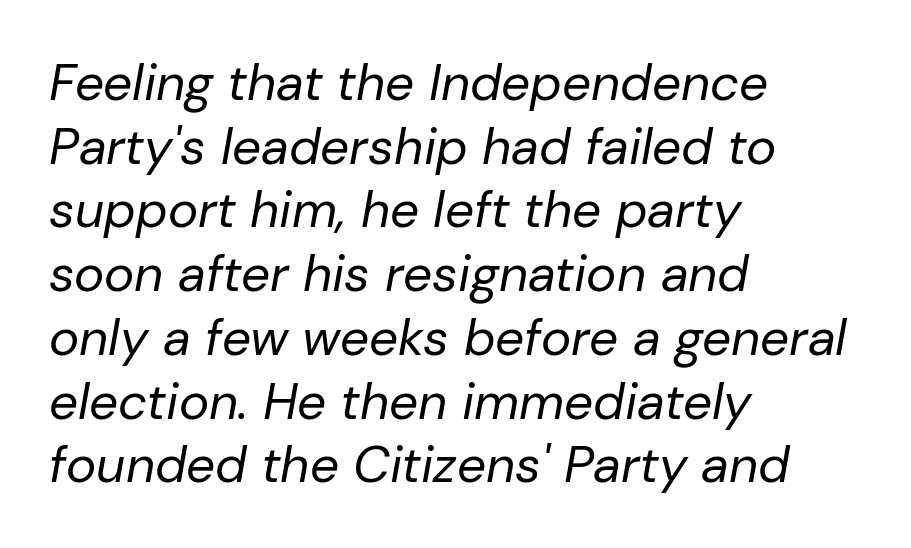
The image shows 51 px regular-weight type, italic (leaning right); set left-aligned, normal line spacing (1.25x), normal letter spacing, not underlined; low stroke contrast and a medium x-height.
